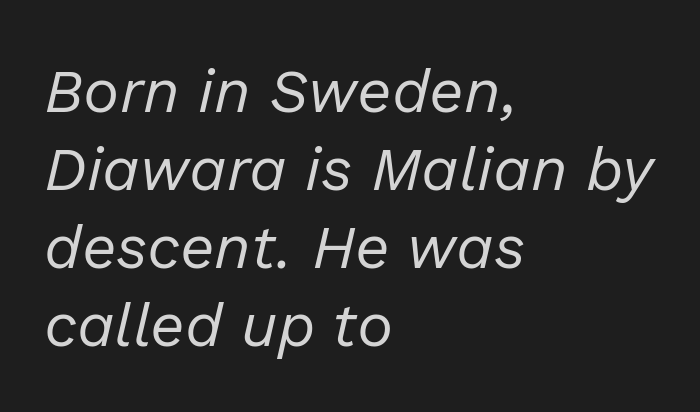
Q: Is the text bold? A: No.
Q: Is the text italic (slanted)? A: Yes, it leans right by about 13 degrees.
Q: Is the text underlined? A: No.
Q: How is the paragraph aligned? A: Left-aligned.
Q: Is the spacing between letters normal or unusually wide? A: Normal.
Q: Is the spacing between lines tight, normal or loose? A: Normal.
Q: Width (condensed, normal, or wide)? A: Normal.
Q: Stroke contrast? A: Low.
Q: x-height? A: Medium.
Q: Monospaced? A: No.
